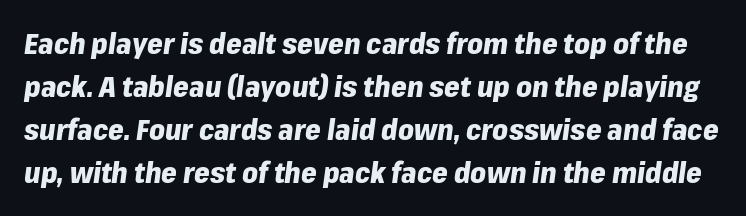
Q: Is the text bold? A: Yes.
Q: Is the text italic (slanted)? A: Yes, it leans right by about 8 degrees.
Q: Is the text underlined? A: No.
Q: Is the spacing between letters normal or unusually wide? A: Normal.
Q: Is the spacing between lines tight, normal or loose? A: Normal.
Q: Width (condensed, normal, or wide)? A: Normal.
Q: Stroke contrast? A: Low.
Q: x-height? A: Medium.
Q: Monospaced? A: No.
